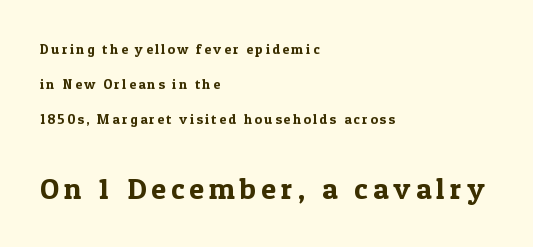
{"serif": "yes", "italic": "no", "width": "normal", "x_height": "medium", "monospaced": "no", "underline": "no", "align": "left", "line_spacing": "loose", "line_spacing_ratio": 2.49, "larger_block": "second", "size_ratio": 2.14, "glyph_px": 30}
